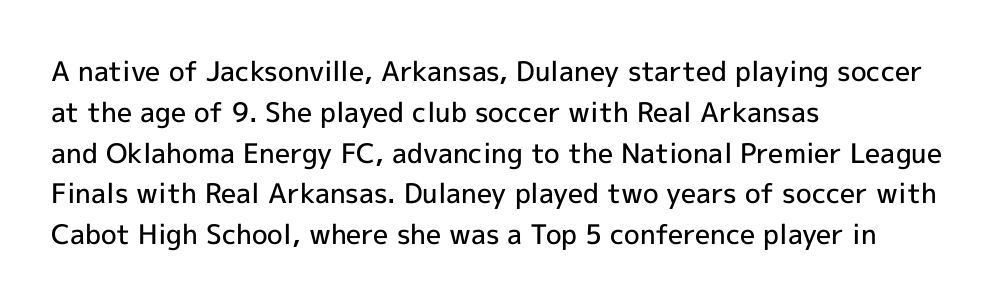
{"italic": "no", "bold": "semi", "underline": "no", "align": "left", "line_spacing": "normal", "line_spacing_ratio": 1.51, "letter_spacing": "normal", "letter_spacing_em": 0.0, "glyph_px": 27}
